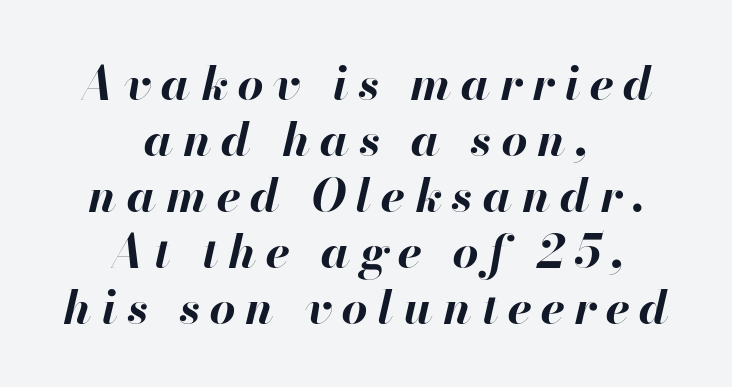
Q: Is the text bold? A: Yes.
Q: Is the text italic (slanted)? A: Yes, it leans right by about 13 degrees.
Q: Is the text underlined? A: No.
Q: How is the paragraph aligned? A: Centered.
Q: Is the spacing between letters normal or unusually wide? A: Unusually wide.
Q: Width (condensed, normal, or wide)? A: Normal.
Q: Stroke contrast? A: High.
Q: x-height? A: Small.
Q: Monospaced? A: No.
